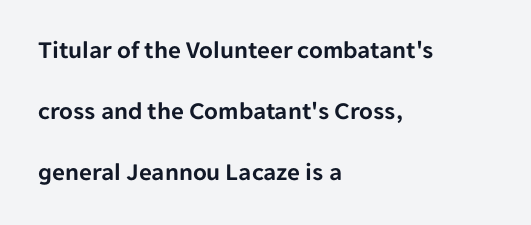
The image shows 25 px text type, upright; set left-aligned, loose line spacing (2.44x), normal letter spacing, not underlined.
